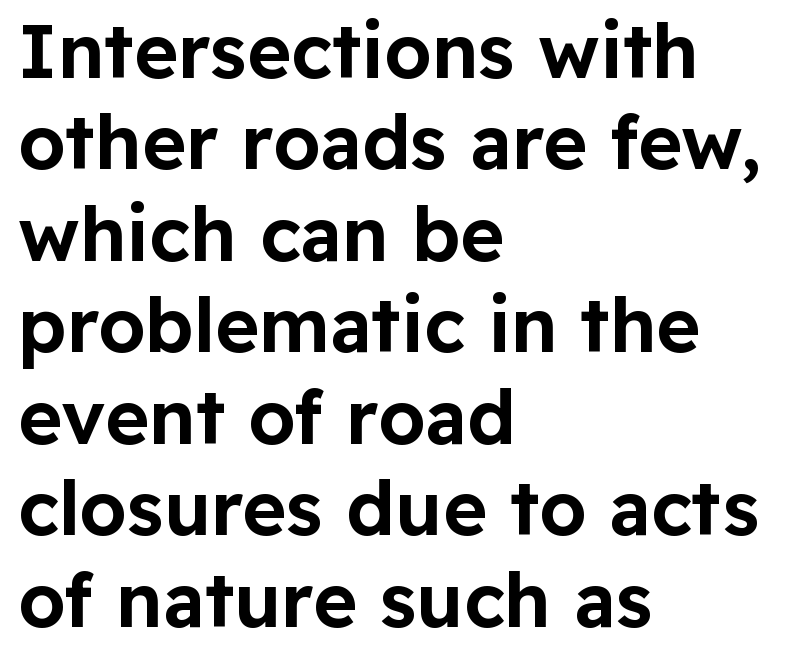
Q: Is the text italic (slanted)? A: No, it is upright.
Q: Is the typeface a serif or a sans-serif typeface? A: Sans-serif.
Q: Is the text underlined? A: No.
Q: How is the paragraph aligned? A: Left-aligned.
Q: Is the spacing between letters normal or unusually wide? A: Normal.
Q: Width (condensed, normal, or wide)? A: Normal.
Q: Stroke contrast? A: Low.
Q: x-height? A: Medium.
Q: Monospaced? A: No.
